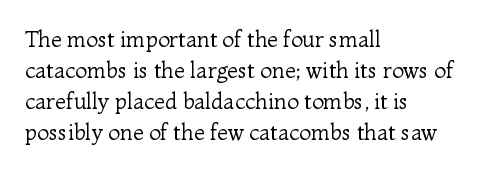
Q: Is the text bold? A: No.
Q: Is the text italic (slanted)? A: No, it is upright.
Q: Is the text underlined? A: No.
Q: How is the paragraph aligned? A: Left-aligned.
Q: Is the spacing between letters normal or unusually wide? A: Normal.
Q: Is the spacing between lines tight, normal or loose? A: Normal.
